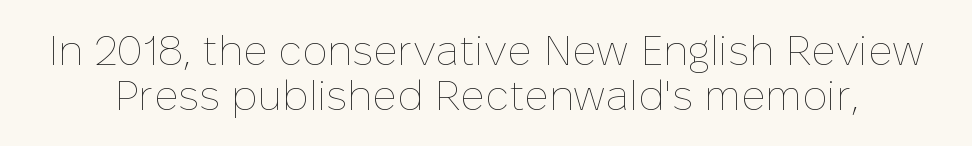
The font sits on the lighter half of the weight spectrum, regular included. The face used here is proportionally spaced, like ordinary book or web type. Descenders hang freely into open space. Look at the tracking — it's just the regular setting, nothing added. Tall strokes in this sample are plumb rather than angled. What's the leading like? Squeezed, with rows nearly overlapping.
